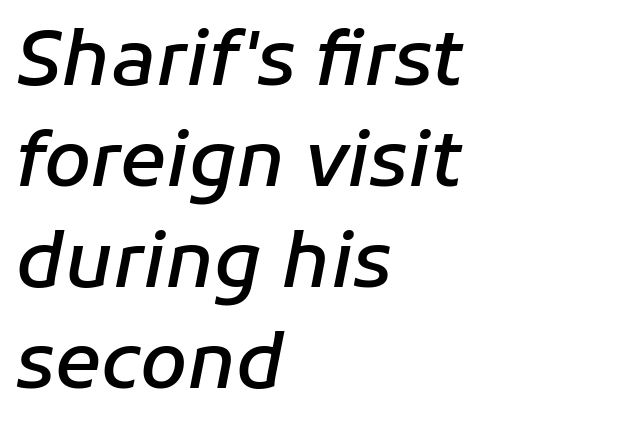
Line starts are locked; line ends wander. Caption: semibold face, moderately heavy strokes. Each new line begins a customary step beneath the previous one. Any mark beneath the type? The region is blank.
